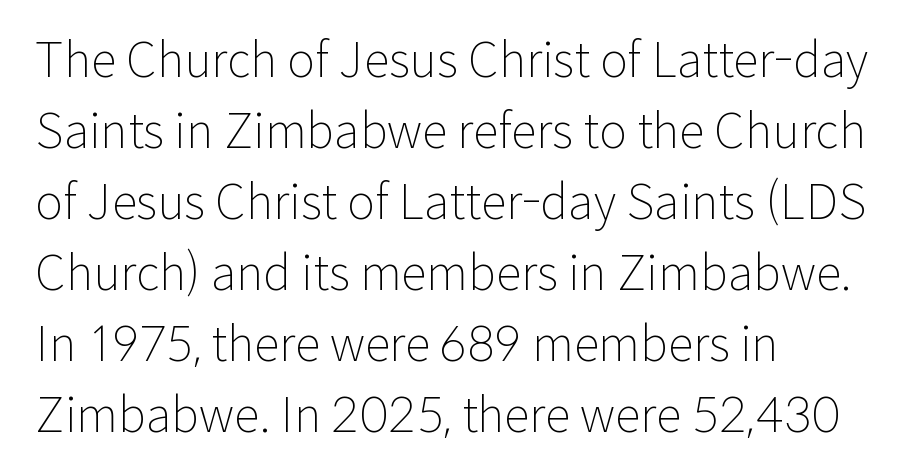
Q: Is the text bold? A: No.
Q: Is the text italic (slanted)? A: No, it is upright.
Q: Is the typeface a serif or a sans-serif typeface? A: Sans-serif.
Q: Is the text underlined? A: No.
Q: How is the paragraph aligned? A: Left-aligned.
Q: Is the spacing between letters normal or unusually wide? A: Normal.
Q: Is the spacing between lines tight, normal or loose? A: Normal.
Q: Width (condensed, normal, or wide)? A: Normal.
Q: Stroke contrast? A: Low.
Q: x-height? A: Medium.
Q: Monospaced? A: No.
